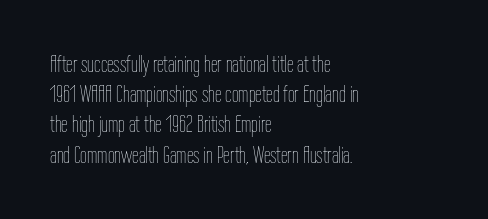
{"italic": "no", "bold": "no", "underline": "no", "align": "left", "line_spacing": "normal", "line_spacing_ratio": 1.26, "letter_spacing": "normal", "letter_spacing_em": 0.0, "glyph_px": 24}
